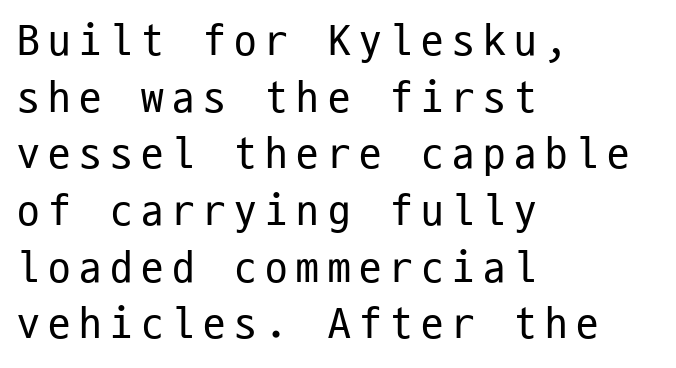
{"serif": "no", "italic": "no", "bold": "no", "weight": "regular", "width": "condensed", "stroke_contrast": "low", "x_height": "medium", "monospaced": "yes", "underline": "no", "align": "left", "line_spacing": "normal", "line_spacing_ratio": 1.26, "glyph_px": 45}
